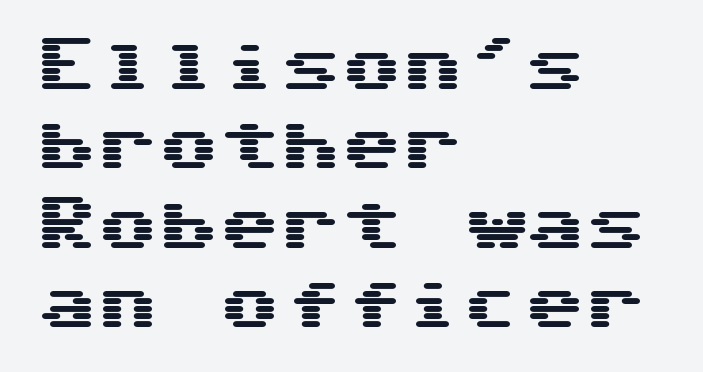
The image shows 61 px wide sans-serif type, upright; set left-aligned, normal line spacing (1.3x), normal letter spacing, not underlined; medium stroke contrast and a medium x-height.
